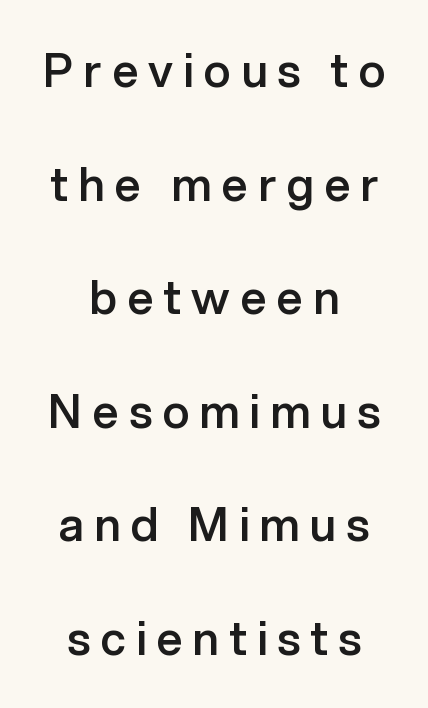
{"serif": "no", "italic": "no", "bold": "semi", "weight": "semibold", "width": "normal", "stroke_contrast": "low", "x_height": "medium", "monospaced": "no", "underline": "no", "align": "center", "line_spacing": "loose", "line_spacing_ratio": 2.47, "letter_spacing": "wide", "letter_spacing_em": 0.22, "glyph_px": 46}
